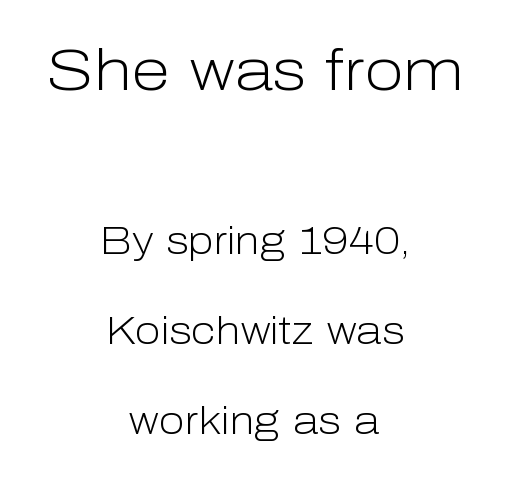
Q: Is the text bold? A: No.
Q: Is the text italic (slanted)? A: No, it is upright.
Q: Is the typeface a serif or a sans-serif typeface? A: Sans-serif.
Q: Is the text underlined? A: No.
Q: How is the paragraph aligned? A: Centered.
Q: Is the spacing between letters normal or unusually wide? A: Normal.
Q: Is the spacing between lines tight, normal or loose? A: Loose.
Q: Which block of text is set in a larger size, the first (top) or the second (bottom)? A: The first (top) one.
Q: Width (condensed, normal, or wide)? A: Normal.
Q: Stroke contrast? A: Low.
Q: x-height? A: Medium.
Q: Monospaced? A: No.
